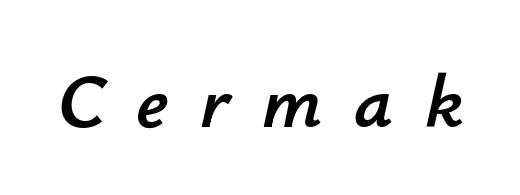
{"italic": "yes", "lean": "right", "slant_degrees": 12, "width": "normal", "stroke_contrast": "low", "x_height": "small", "monospaced": "no", "underline": "no", "letter_spacing": "wide", "letter_spacing_em": 0.42, "glyph_px": 76}
